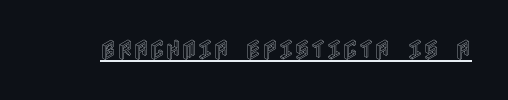
{"italic": "no", "underline": "yes", "letter_spacing": "normal", "letter_spacing_em": 0.0, "glyph_px": 22}
